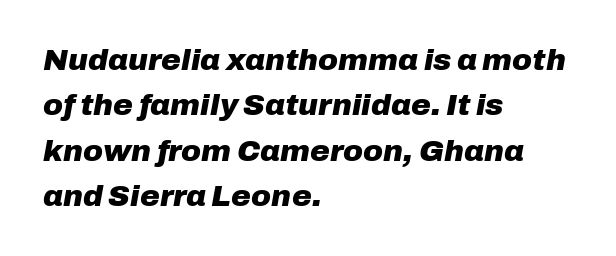
The image shows 30 px heavy type, italic (leaning right); set left-aligned, normal line spacing (1.51x), normal letter spacing, not underlined; low stroke contrast and a medium x-height.
